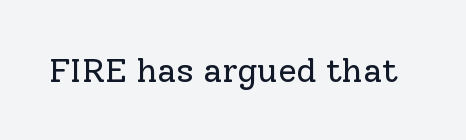
Q: Is the text bold? A: No.
Q: Is the text italic (slanted)? A: No, it is upright.
Q: Is the typeface a serif or a sans-serif typeface? A: Serif.
Q: Is the text underlined? A: No.
Q: Is the spacing between letters normal or unusually wide? A: Normal.
Q: Width (condensed, normal, or wide)? A: Normal.
Q: Stroke contrast? A: Low.
Q: x-height? A: Medium.
Q: Monospaced? A: No.
